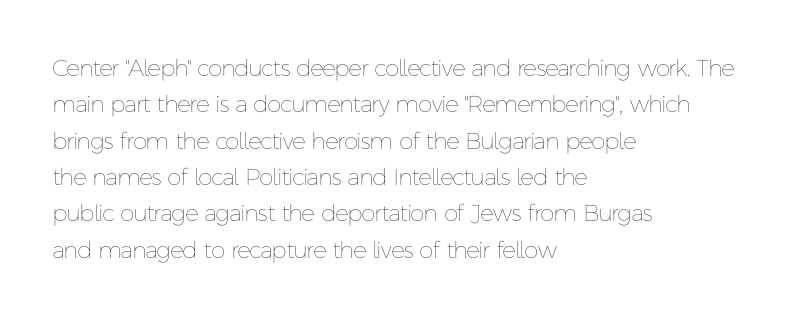
The image shows 23 px text type, upright; set left-aligned, normal line spacing (1.58x), normal letter spacing, not underlined.
